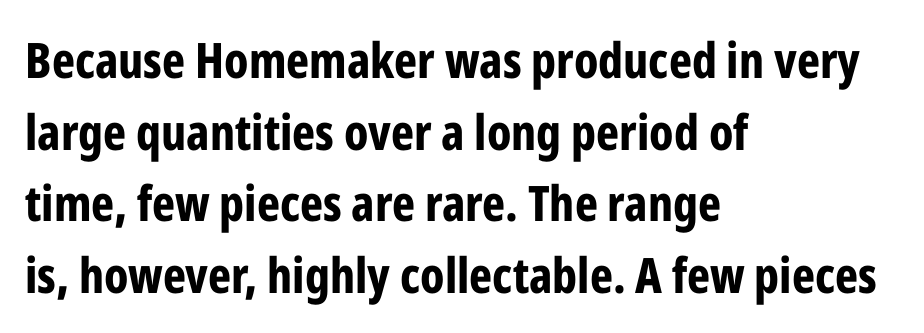
The image shows 49 px bold, condensed sans-serif type, upright; set left-aligned, normal line spacing (1.46x), normal letter spacing, not underlined; low stroke contrast and a medium x-height.
